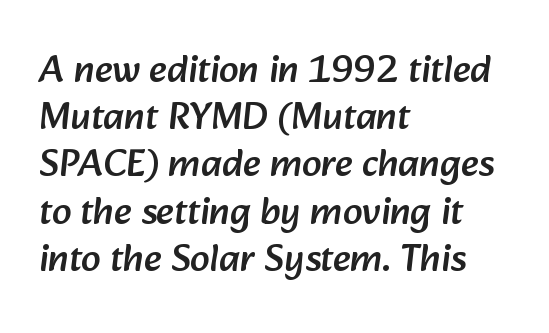
Q: Is the typeface a serif or a sans-serif typeface? A: Sans-serif.
Q: Is the text underlined? A: No.
Q: How is the paragraph aligned? A: Left-aligned.
Q: Is the spacing between letters normal or unusually wide? A: Normal.
Q: Width (condensed, normal, or wide)? A: Normal.
Q: Stroke contrast? A: Low.
Q: x-height? A: Medium.
Q: Monospaced? A: No.
